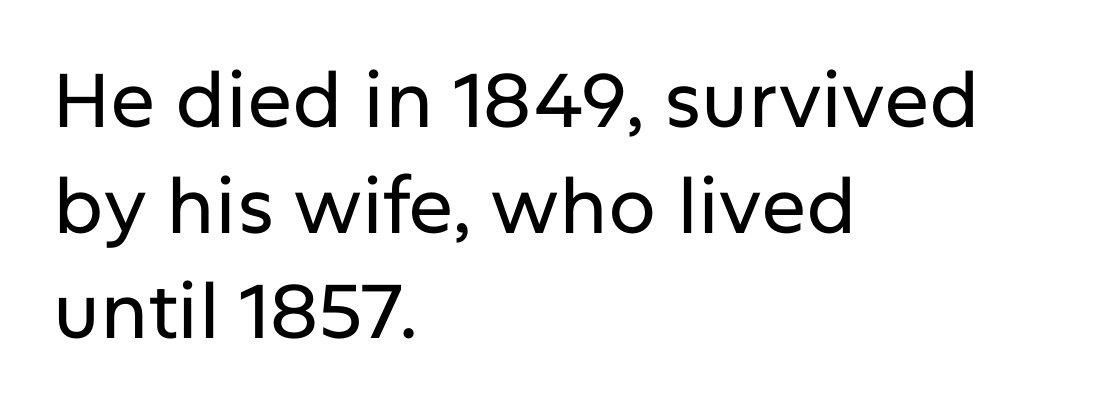
Q: Is the text italic (slanted)? A: No, it is upright.
Q: Is the typeface a serif or a sans-serif typeface? A: Sans-serif.
Q: Is the text underlined? A: No.
Q: How is the paragraph aligned? A: Left-aligned.
Q: Is the spacing between letters normal or unusually wide? A: Normal.
Q: Is the spacing between lines tight, normal or loose? A: Normal.
Q: Width (condensed, normal, or wide)? A: Normal.
Q: Stroke contrast? A: Low.
Q: x-height? A: Medium.
Q: Monospaced? A: No.
